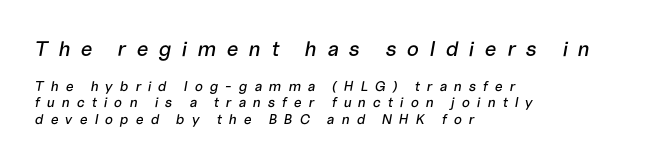
{"italic": "yes", "lean": "right", "slant_degrees": 10, "underline": "no", "align": "left", "line_spacing_ratio": 1.18, "letter_spacing": "wide", "letter_spacing_em": 0.49, "larger_block": "first", "size_ratio": 1.5, "glyph_px": 21}
